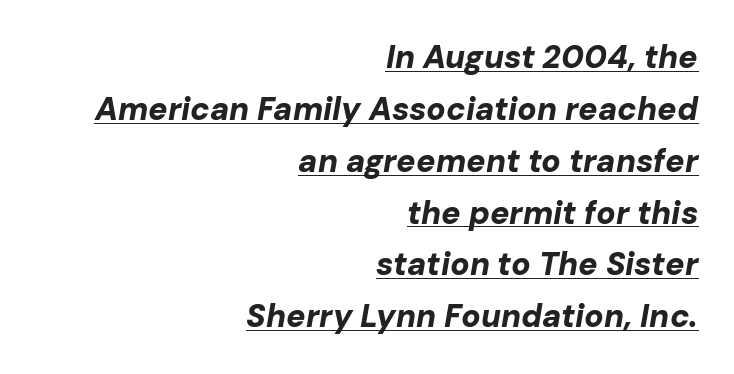
The image shows 32 px bold type, italic (leaning right); set right-aligned, normal line spacing (1.62x), normal letter spacing, underlined; low stroke contrast and a medium x-height.
